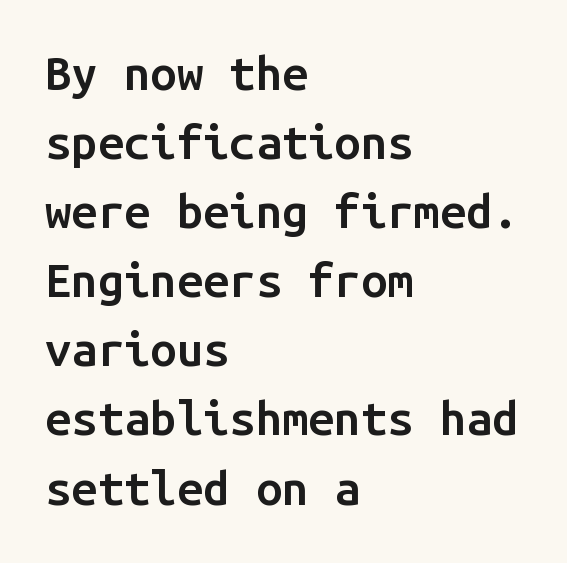
The image shows 47 px semibold sans-serif type, upright, monospaced; set left-aligned, normal line spacing (1.47x), normal letter spacing, not underlined; low stroke contrast and a medium x-height.
